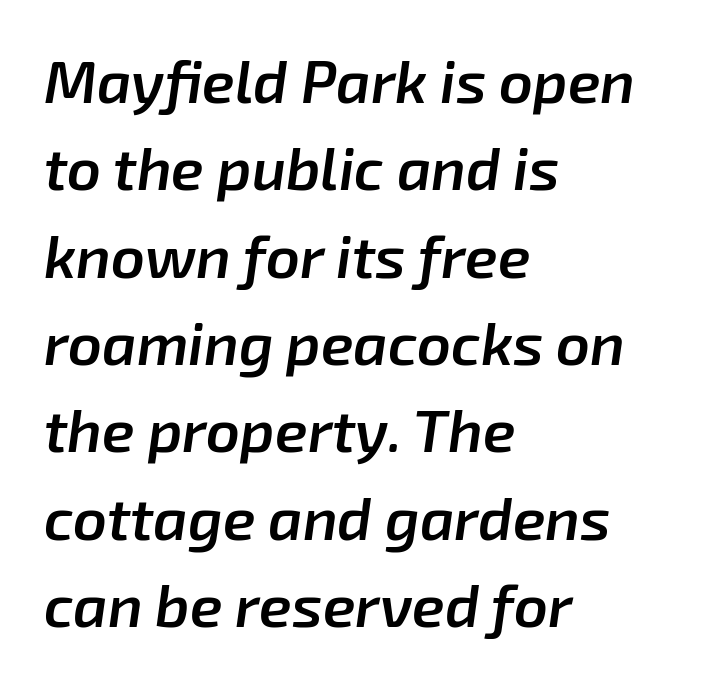
Q: Is the text bold? A: Semi-bold.
Q: Is the text italic (slanted)? A: Yes, it leans right by about 8 degrees.
Q: Is the text underlined? A: No.
Q: How is the paragraph aligned? A: Left-aligned.
Q: Is the spacing between letters normal or unusually wide? A: Normal.
Q: Is the spacing between lines tight, normal or loose? A: Normal.
Q: Width (condensed, normal, or wide)? A: Normal.
Q: Stroke contrast? A: Low.
Q: x-height? A: Medium.
Q: Monospaced? A: No.
